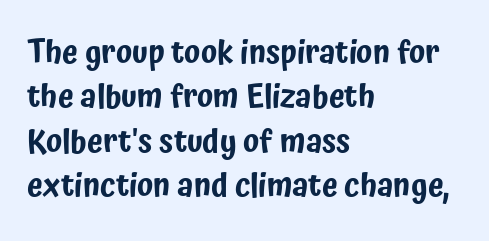
{"serif": "no", "italic": "no", "width": "condensed", "stroke_contrast": "low", "x_height": "medium", "monospaced": "no", "underline": "no", "align": "left", "line_spacing": "normal", "line_spacing_ratio": 1.39, "letter_spacing": "normal", "letter_spacing_em": 0.0, "glyph_px": 32}
